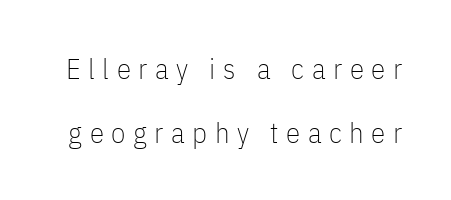
This rendering widens character spacing well past its baseline value. These lines were composed using upright roman letters. I'd call this a sans setting — the letters go barefoot. Is the type heavy? It reads as light-to-regular instead. A great deal of white space separates one row of letters from the next.
